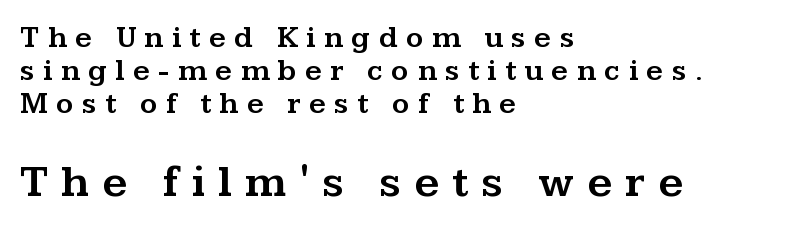
{"serif": "yes", "italic": "no", "width": "wide", "stroke_contrast": "medium", "x_height": "medium", "monospaced": "no", "underline": "no", "align": "left", "line_spacing": "tight", "line_spacing_ratio": 1.1, "letter_spacing": "wide", "letter_spacing_em": 0.28, "larger_block": "second", "size_ratio": 1.5, "glyph_px": 45}
